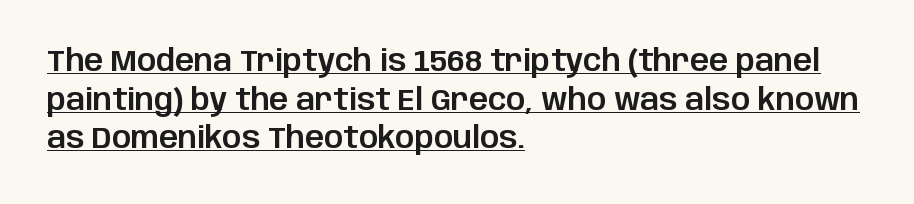
Unlike italic type, these characters show no tilt at all. Letter spacing: default. The passage shown is underscored from start to finish. The passage shown stacks its lines at a standard gap. Every row of glyphs begins at an identical x-position on the left. Note: no serifs on the glyphs.
